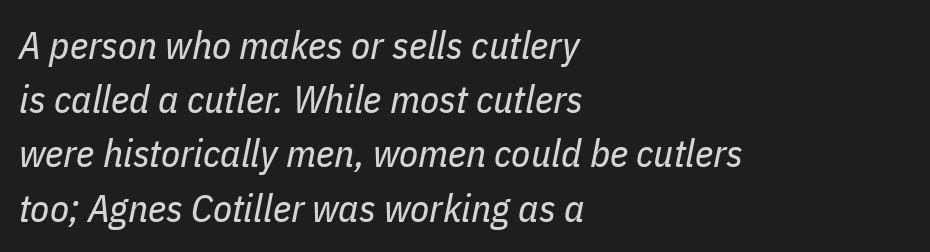
Q: Is the text bold? A: No.
Q: Is the text italic (slanted)? A: Yes, it leans right by about 11 degrees.
Q: Is the text underlined? A: No.
Q: How is the paragraph aligned? A: Left-aligned.
Q: Is the spacing between letters normal or unusually wide? A: Normal.
Q: Is the spacing between lines tight, normal or loose? A: Normal.
Q: Width (condensed, normal, or wide)? A: Condensed.
Q: Stroke contrast? A: Low.
Q: x-height? A: Medium.
Q: Monospaced? A: No.
